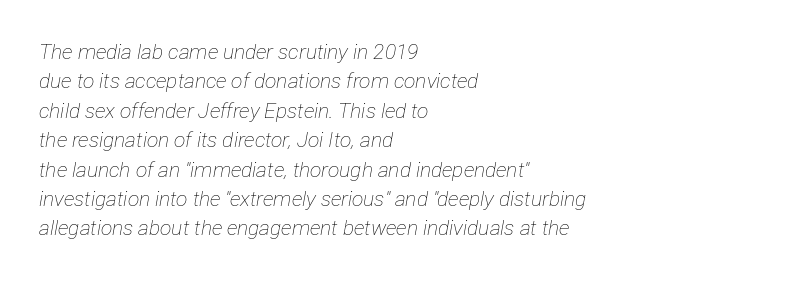
{"italic": "yes", "lean": "right", "slant_degrees": 12, "bold": "no", "underline": "no", "align": "left", "line_spacing": "normal", "line_spacing_ratio": 1.4, "letter_spacing": "normal", "letter_spacing_em": 0.0, "glyph_px": 21}
